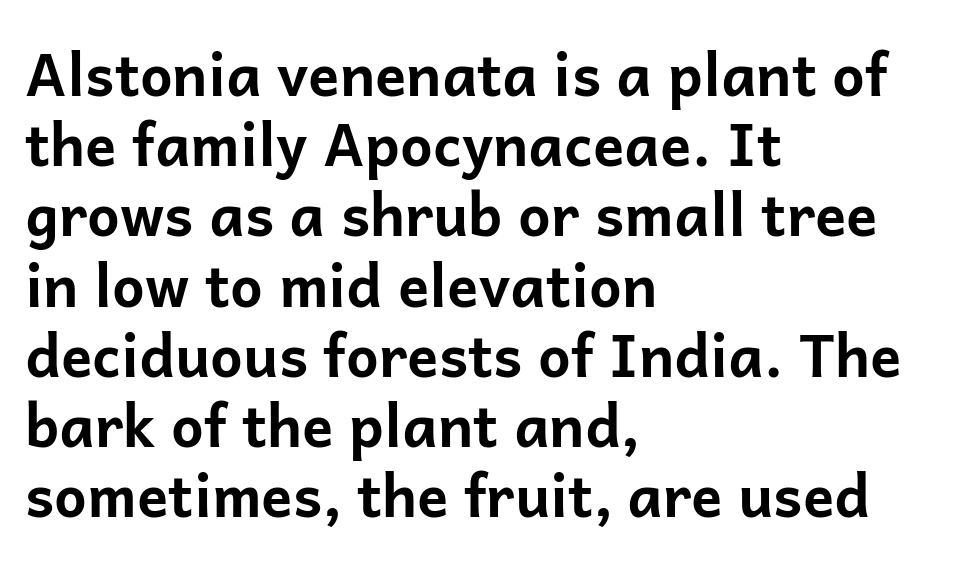
The image shows 58 px bold sans-serif type, upright; set left-aligned, line spacing 1.21x, normal letter spacing, not underlined; low stroke contrast and a medium x-height.
